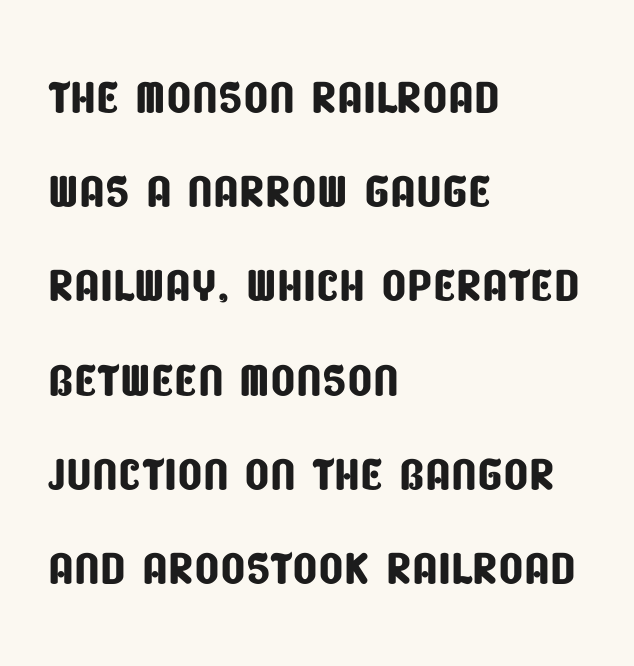
{"serif": "no", "width": "condensed", "stroke_contrast": "low", "x_height": "large", "monospaced": "no", "underline": "no", "align": "left", "line_spacing": "normal", "line_spacing_ratio": 1.45, "letter_spacing": "normal", "letter_spacing_em": 0.0, "glyph_px": 65}
